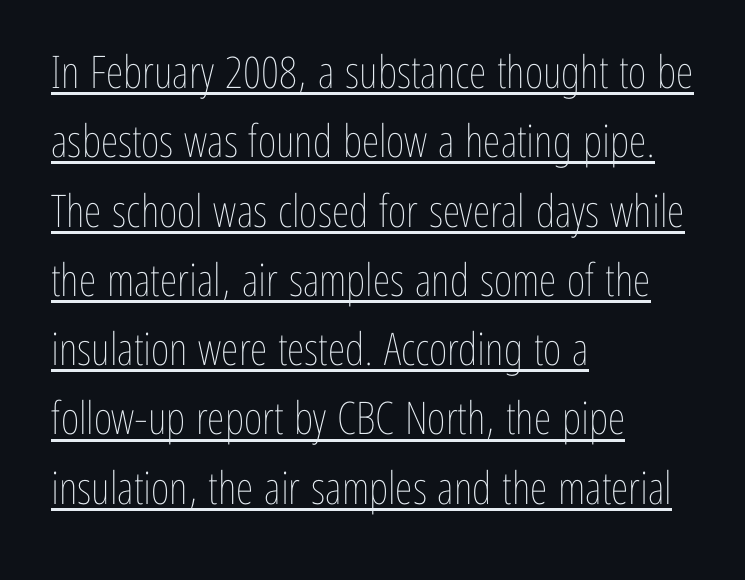
{"italic": "no", "bold": "no", "weight": "thin", "width": "condensed", "stroke_contrast": "low", "x_height": "medium", "monospaced": "no", "underline": "yes", "align": "left", "line_spacing": "normal", "line_spacing_ratio": 1.54, "letter_spacing": "normal", "letter_spacing_em": 0.0, "glyph_px": 45}
